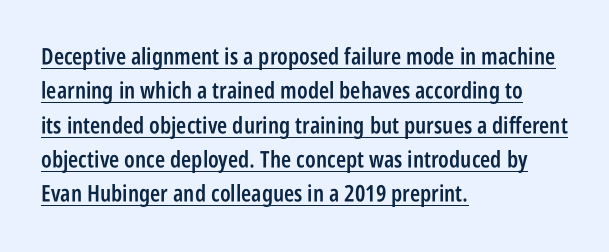
{"italic": "no", "bold": "semi", "underline": "yes", "align": "left", "line_spacing": "normal", "line_spacing_ratio": 1.49, "letter_spacing": "normal", "letter_spacing_em": 0.0, "glyph_px": 23}
